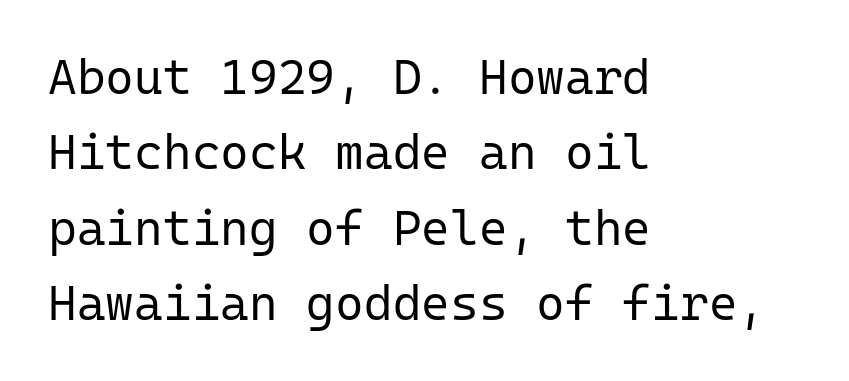
The image shows 49 px regular-weight sans-serif type, upright, monospaced; set left-aligned, normal line spacing (1.54x), normal letter spacing, not underlined; low stroke contrast and a medium x-height.
